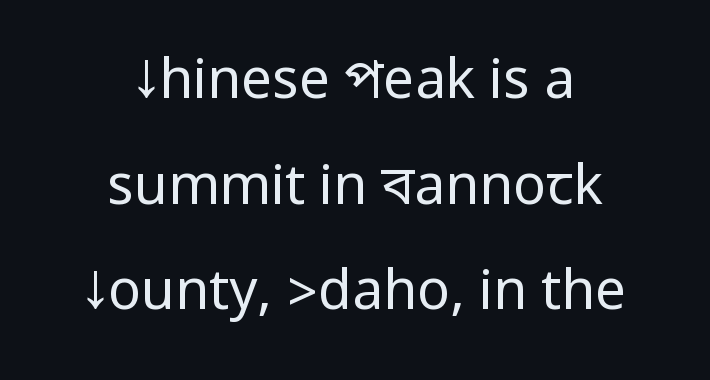
Anything drawn beneath the words? Only blank space. A centered setting, common on invitations and titles, is used for this passage. A typesetter would mark this as roman, not italic. Reading down the column, the eye jumps a long way to each next line.
